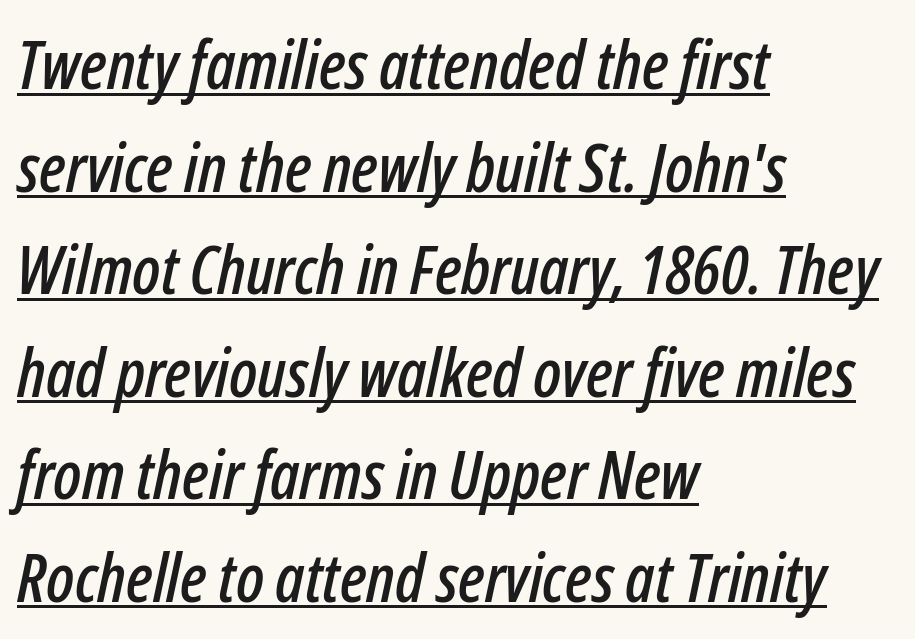
The image shows 67 px condensed type, italic (leaning right); set left-aligned, normal line spacing (1.53x), normal letter spacing, underlined; low stroke contrast and a medium x-height.
